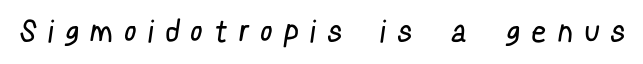
Q: Is the text bold? A: No.
Q: Is the typeface a serif or a sans-serif typeface? A: Sans-serif.
Q: Is the text underlined? A: No.
Q: Is the spacing between letters normal or unusually wide? A: Unusually wide.
Q: Width (condensed, normal, or wide)? A: Condensed.
Q: Stroke contrast? A: Low.
Q: x-height? A: Medium.
Q: Monospaced? A: No.
